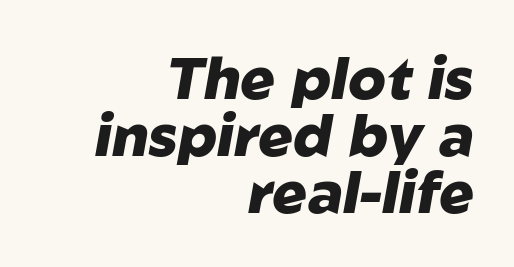
The image shows 58 px heavy type, italic (leaning right); set right-aligned, tight line spacing (0.98x), normal letter spacing, not underlined; low stroke contrast and a medium x-height.
